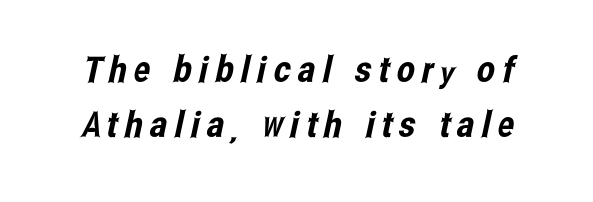
The image shows 36 px condensed sans-serif type; set normal line spacing (1.53x), unusually wide letter spacing (+0.2 em), not underlined; low stroke contrast and a medium x-height.
